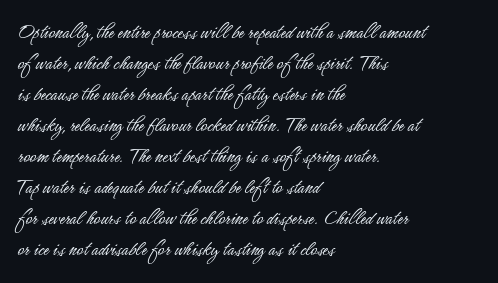
The image shows 22 px text type; set left-aligned, normal line spacing (1.41x), normal letter spacing, not underlined.
